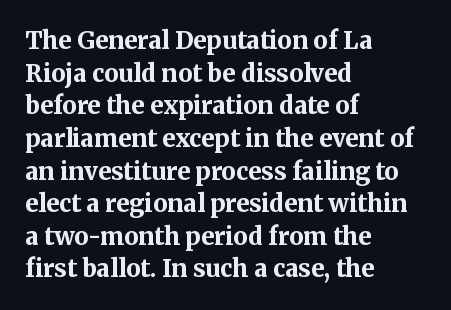
Q: Is the text bold? A: Yes.
Q: Is the text italic (slanted)? A: No, it is upright.
Q: Is the text underlined? A: No.
Q: How is the paragraph aligned? A: Left-aligned.
Q: Is the spacing between letters normal or unusually wide? A: Normal.
Q: Is the spacing between lines tight, normal or loose? A: Normal.
